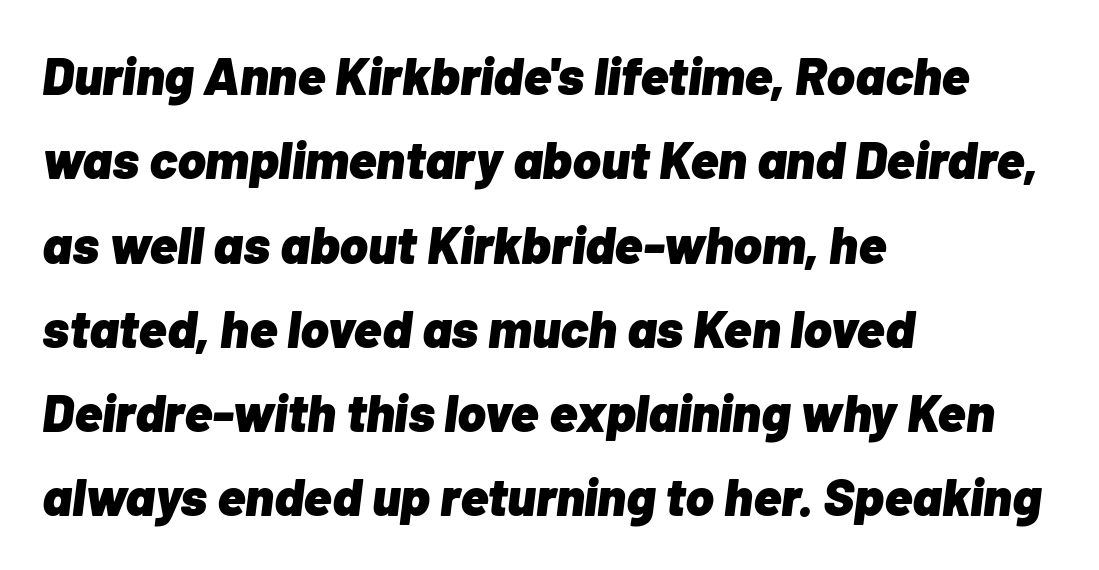
The image shows 53 px heavy type, italic (leaning right); set left-aligned, normal line spacing (1.59x), normal letter spacing, not underlined; low stroke contrast and a medium x-height.
